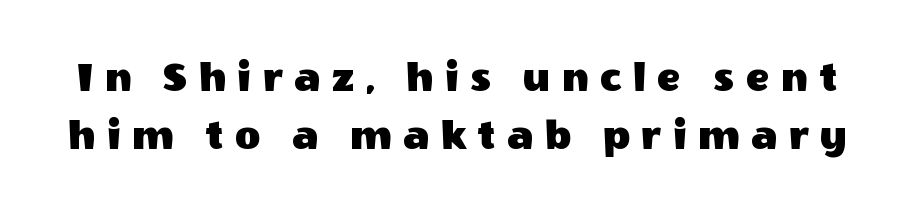
No feet cap the strokes, marking this as sans-serif type. These lines are rendered in a variable-pitch font. These lines have a slow, spaced-out rhythm from letter to letter. Beneath every word, the page is bare.
